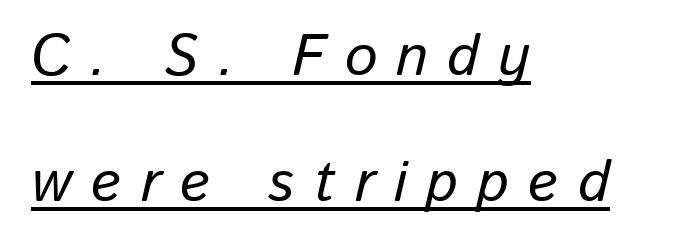
You can tell it's italic because the verticals aren't actually vertical. The rag falls on the right side of this text block. The horizontal fit of the characters is loose and conspicuously gappy. This sample trades compactness for vertical openness between lines.
